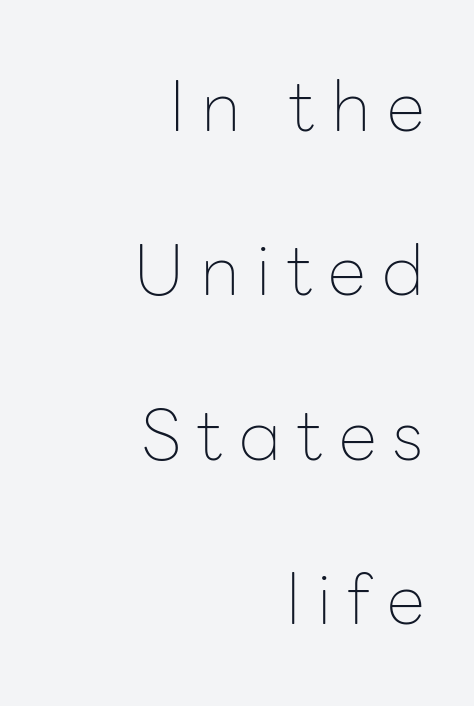
What stands out about the letter spacing? Its width — letters are far apart. The rendering uses natural spacing where letterforms have individual widths. Type without underlining. Notice how the stems are strictly vertical — no italics here. If you drew a ruler down the right edge, every line would touch it. The block of text is sparse from top to bottom, with ample space between rows.
